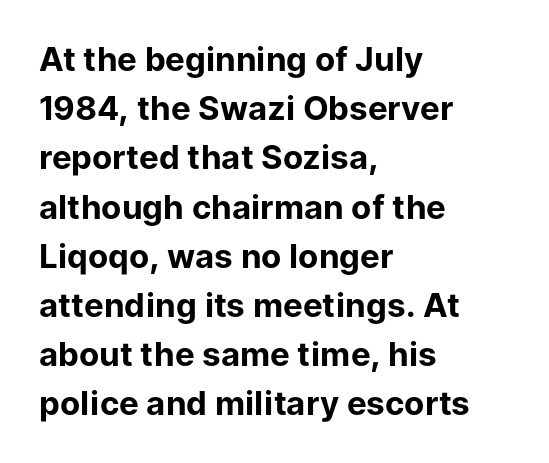
{"serif": "no", "italic": "no", "bold": "yes", "weight": "bold", "width": "normal", "stroke_contrast": "low", "x_height": "medium", "monospaced": "no", "underline": "no", "align": "left", "line_spacing": "normal", "line_spacing_ratio": 1.49, "letter_spacing": "normal", "letter_spacing_em": 0.0, "glyph_px": 33}
